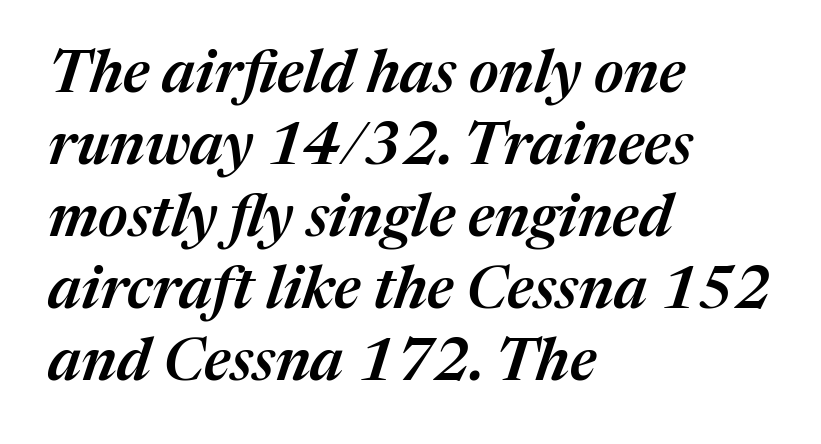
This sample uses plain, unmodified letter spacing. Descender tails drop into unmarked territory. These words are printed semibold, heavier than regular yet not bold. When letters slant like this, we call the style italic. Left-aligned paragraph, ragged on the right. The face used here is proportionally spaced, like ordinary book or web type.
